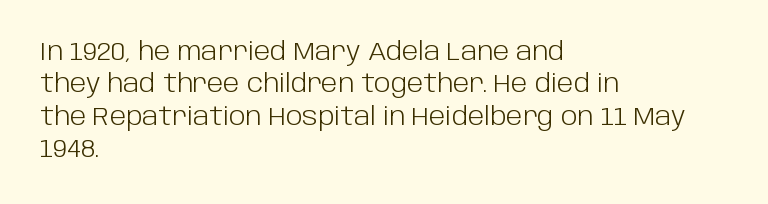
Q: Is the text bold? A: No.
Q: Is the text italic (slanted)? A: No, it is upright.
Q: Is the text underlined? A: No.
Q: How is the paragraph aligned? A: Left-aligned.
Q: Is the spacing between letters normal or unusually wide? A: Normal.
Q: Is the spacing between lines tight, normal or loose? A: Normal.
